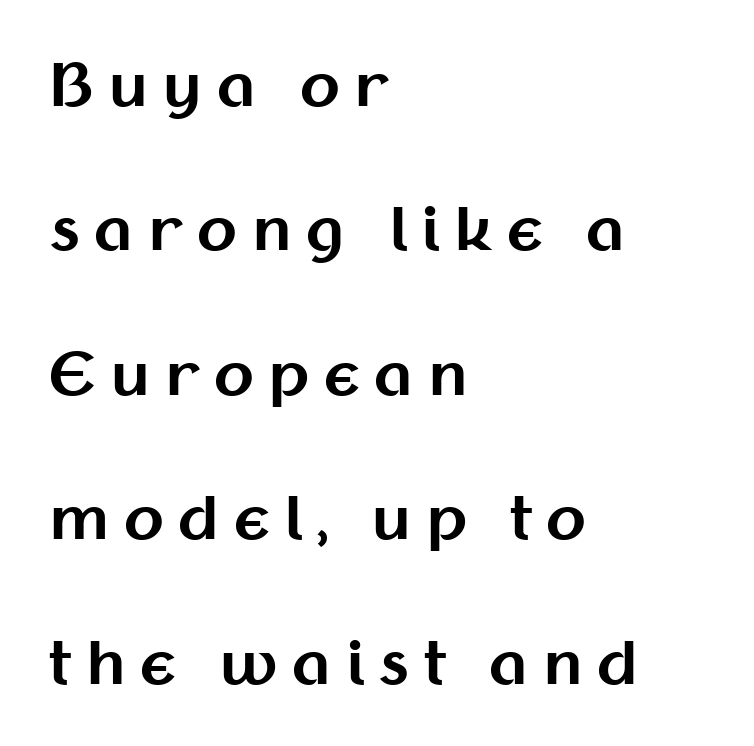
Q: Is the text bold? A: Yes.
Q: Is the text italic (slanted)? A: No, it is upright.
Q: Is the typeface a serif or a sans-serif typeface? A: Sans-serif.
Q: Is the text underlined? A: No.
Q: How is the paragraph aligned? A: Left-aligned.
Q: Is the spacing between letters normal or unusually wide? A: Unusually wide.
Q: Is the spacing between lines tight, normal or loose? A: Loose.
Q: Width (condensed, normal, or wide)? A: Normal.
Q: Stroke contrast? A: Medium.
Q: x-height? A: Medium.
Q: Monospaced? A: No.
